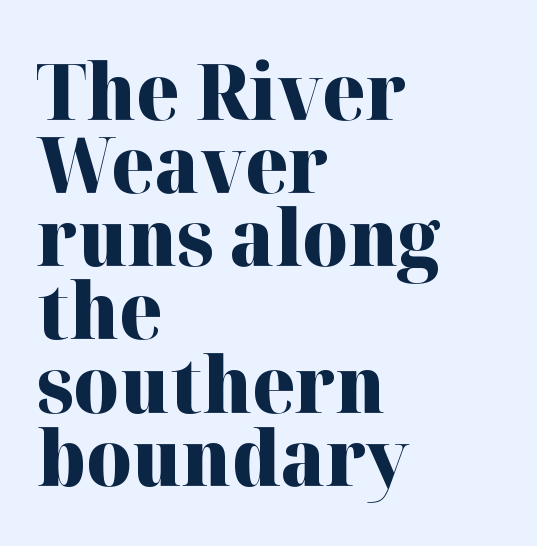
The typesetting leans heavy: a genuine bold. The baseline area is clear. A typesetter would call this proportional, since set widths differ per character. Leftover space on each line is placed entirely after the last word. Nothing unusual about the tracking: characters are spaced as the font intends. Notice how the stems are strictly vertical — no italics here.
